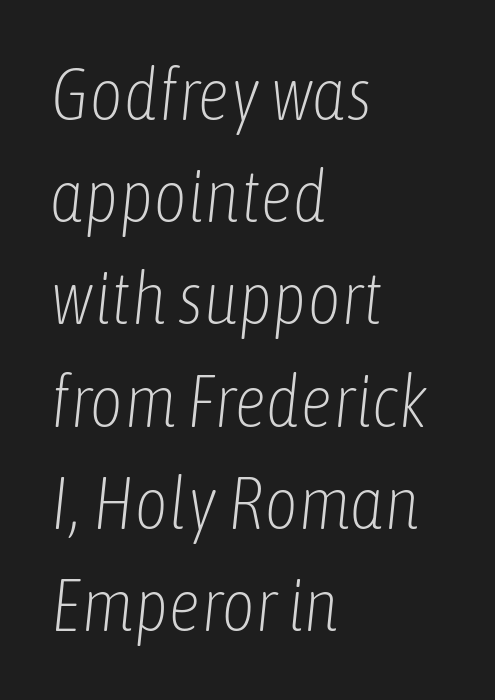
Compared with typical paragraphs, the rows here are spaced about the same. Glance below the letters and you will spot only blank space. These lines are rendered in a variable-pitch font. This reads as an unemphasized weight, regular at the heaviest. Each line starts at the same left margin while the right side varies.
